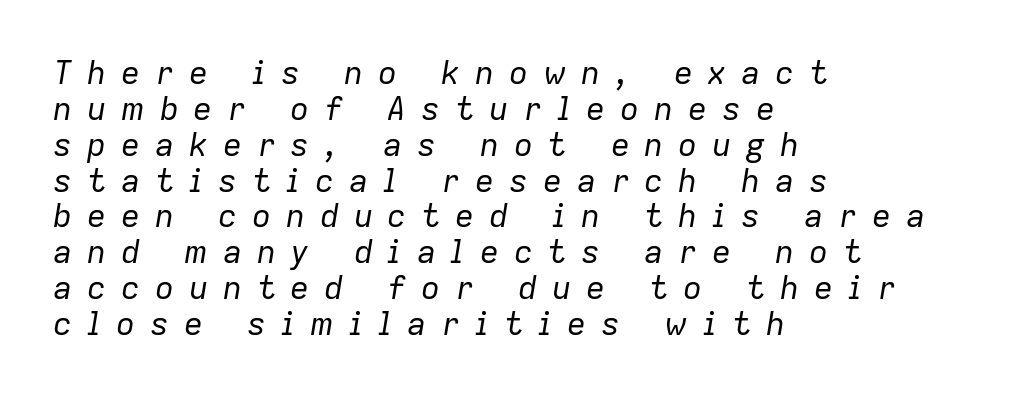
{"italic": "yes", "lean": "right", "slant_degrees": 9, "bold": "no", "weight": "regular", "width": "normal", "stroke_contrast": "low", "x_height": "medium", "monospaced": "no", "underline": "no", "align": "left", "line_spacing": "tight", "line_spacing_ratio": 1.12, "letter_spacing": "wide", "letter_spacing_em": 0.46, "glyph_px": 32}
